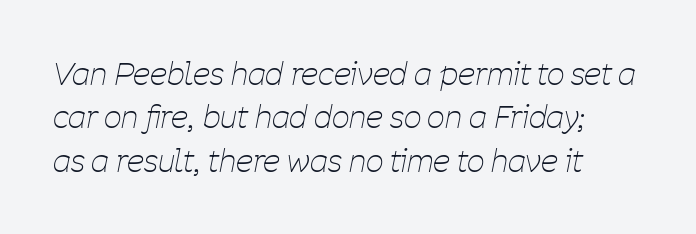
The image shows 31 px thin, condensed type, italic (leaning right); set left-aligned, normal line spacing (1.4x), normal letter spacing, not underlined; low stroke contrast and a medium x-height.
